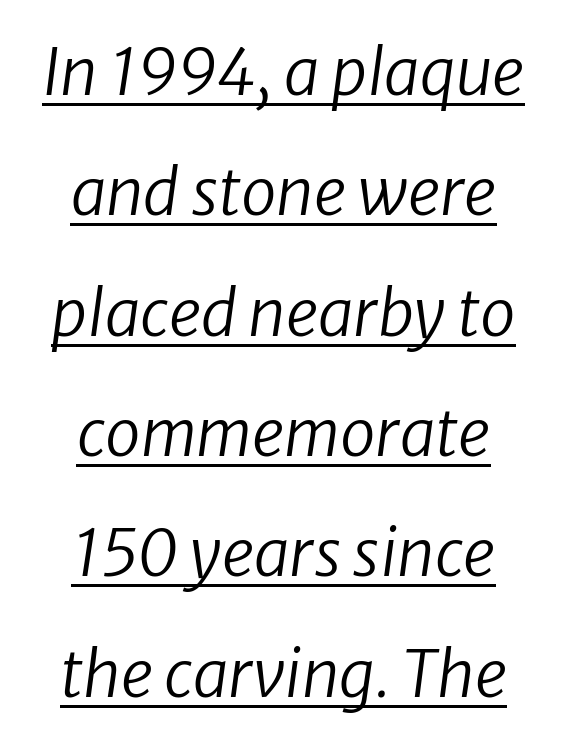
Is the block centered? Yes — each line is placed symmetrically about the middle. Caption: lettering with a line underneath. The letters advance in unequal steps, a hallmark of proportional type. Tall strokes in this sample are angled rather than plumb.
